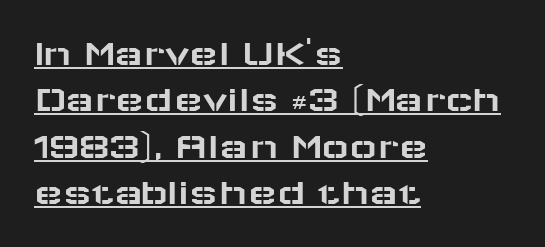
Q: Is the text italic (slanted)? A: No, it is upright.
Q: Is the typeface a serif or a sans-serif typeface? A: Sans-serif.
Q: Is the text underlined? A: Yes.
Q: How is the paragraph aligned? A: Left-aligned.
Q: Is the spacing between letters normal or unusually wide? A: Normal.
Q: Width (condensed, normal, or wide)? A: Wide.
Q: Stroke contrast? A: Low.
Q: x-height? A: Medium.
Q: Monospaced? A: No.
